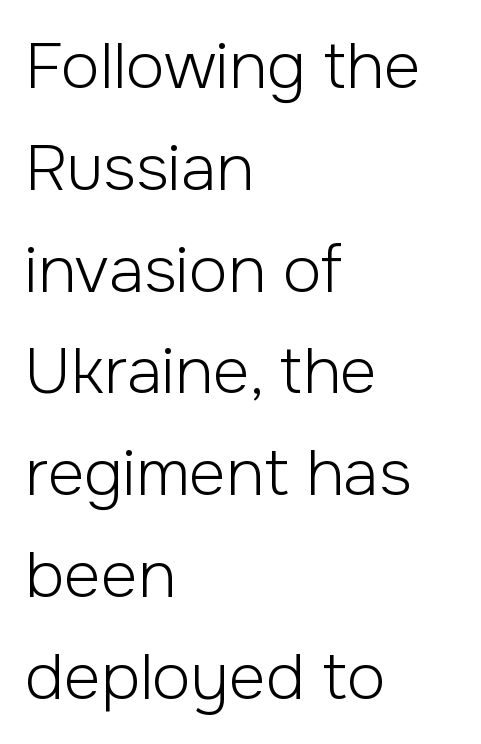
Q: Is the text bold? A: No.
Q: Is the text italic (slanted)? A: No, it is upright.
Q: Is the typeface a serif or a sans-serif typeface? A: Sans-serif.
Q: Is the text underlined? A: No.
Q: How is the paragraph aligned? A: Left-aligned.
Q: Is the spacing between letters normal or unusually wide? A: Normal.
Q: Is the spacing between lines tight, normal or loose? A: Normal.
Q: Width (condensed, normal, or wide)? A: Normal.
Q: Stroke contrast? A: Low.
Q: x-height? A: Medium.
Q: Monospaced? A: No.
